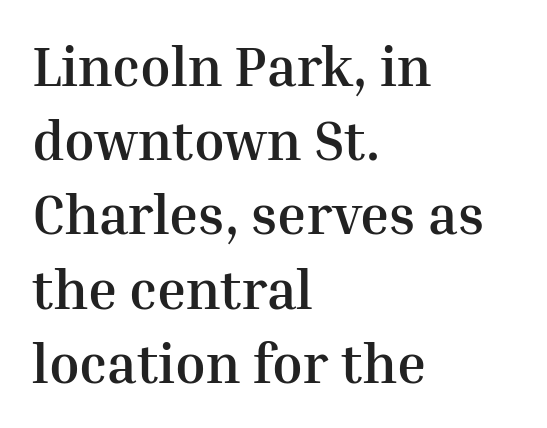
{"serif": "yes", "italic": "no", "bold": "yes", "weight": "semibold", "width": "normal", "stroke_contrast": "medium", "x_height": "medium", "monospaced": "no", "underline": "no", "align": "left", "line_spacing": "normal", "line_spacing_ratio": 1.35, "letter_spacing": "normal", "letter_spacing_em": 0.0, "glyph_px": 55}
